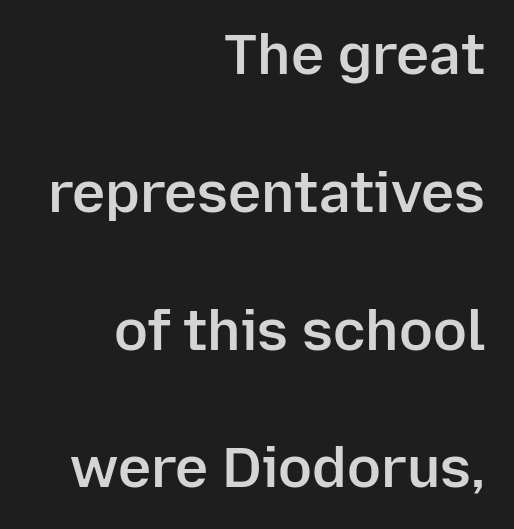
{"serif": "no", "italic": "no", "bold": "semi", "weight": "semibold", "width": "normal", "stroke_contrast": "low", "x_height": "medium", "monospaced": "no", "underline": "no", "align": "right", "line_spacing": "loose", "line_spacing_ratio": 2.46, "letter_spacing": "normal", "letter_spacing_em": 0.0, "glyph_px": 56}
